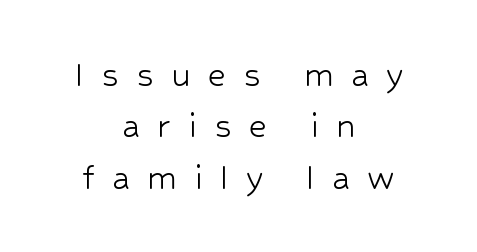
The image shows 39 px light sans-serif type, upright; set centered, normal line spacing (1.32x), unusually wide letter spacing (+0.45 em), not underlined; low stroke contrast and a medium x-height.
